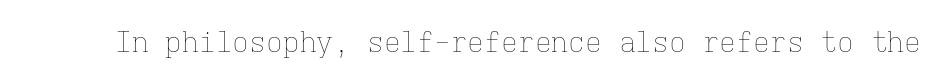
{"italic": "no", "bold": "no", "weight": "thin", "width": "normal", "stroke_contrast": "low", "x_height": "medium", "monospaced": "yes", "underline": "no", "letter_spacing": "normal", "letter_spacing_em": 0.0, "glyph_px": 28}
